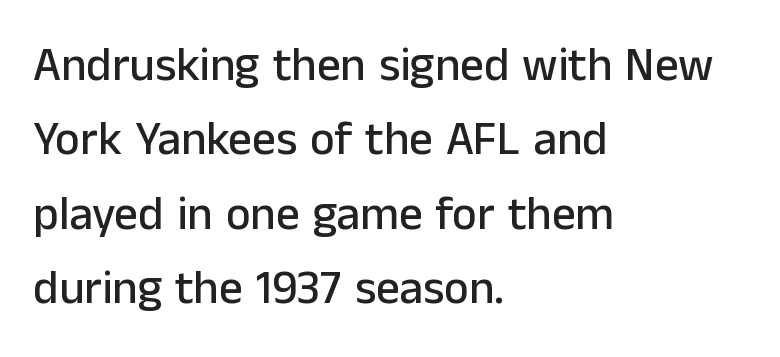
These lines are set flush left with a ragged right edge. This sample has the flowing, uneven cadence of proportional lettering. Each word holds together tightly as a unit, with standard inter-letter gaps. Descender tails drop into unmarked territory.
